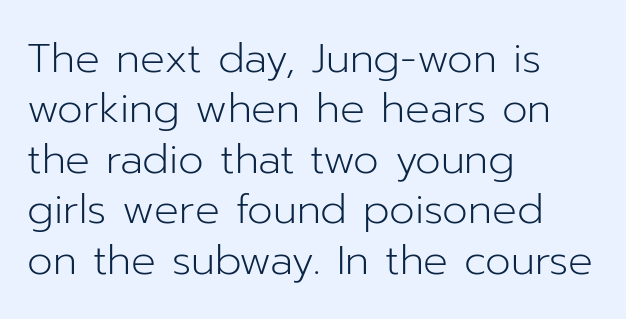
{"serif": "no", "italic": "no", "bold": "no", "weight": "light", "width": "normal", "stroke_contrast": "low", "x_height": "medium", "monospaced": "no", "underline": "no", "align": "left", "line_spacing_ratio": 1.23, "letter_spacing": "normal", "letter_spacing_em": 0.0, "glyph_px": 41}
